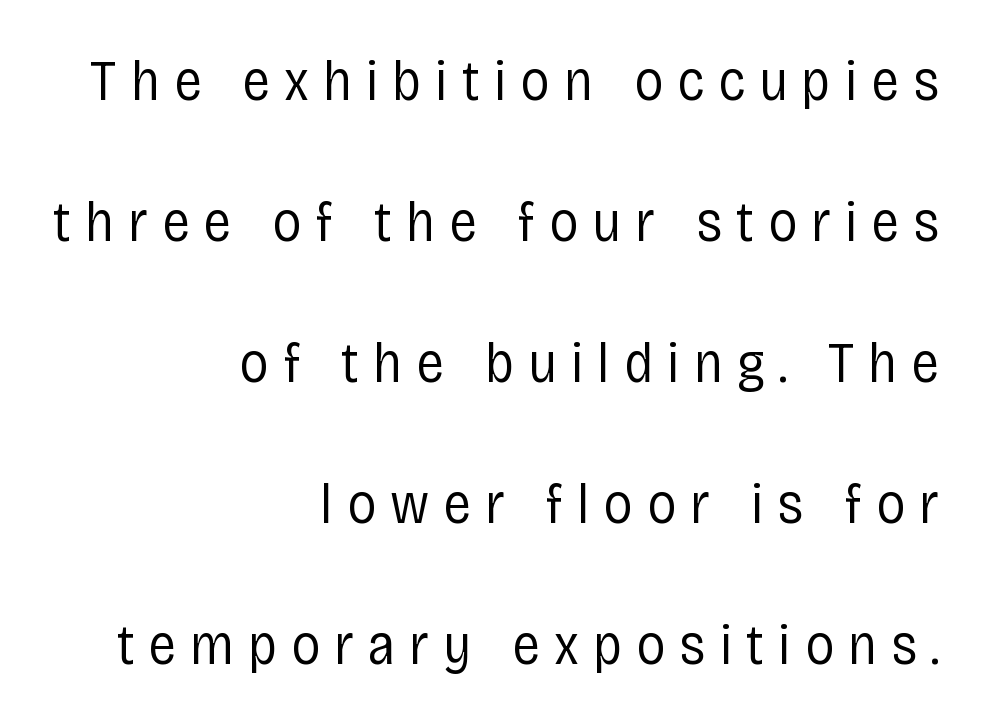
The image shows 58 px regular-weight, condensed sans-serif type, upright; set right-aligned, loose line spacing (2.43x), unusually wide letter spacing (+0.24 em), not underlined; low stroke contrast and a large x-height.
